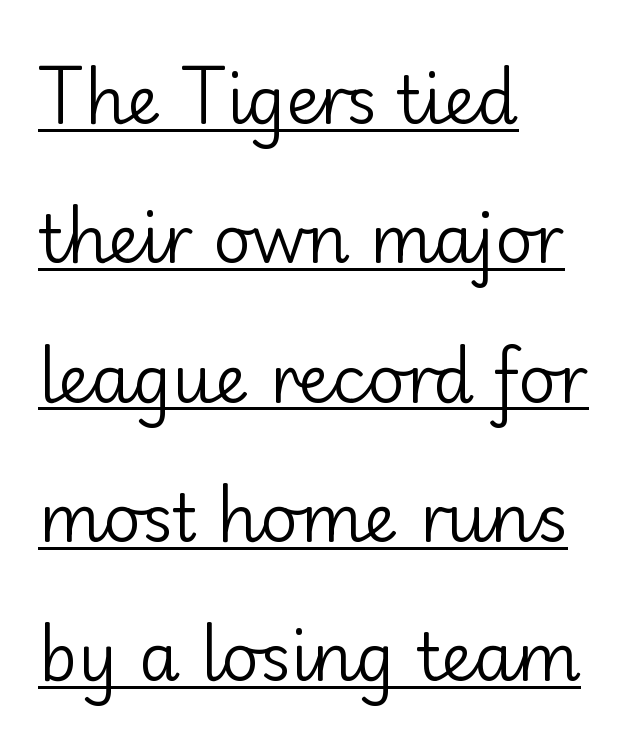
The image shows 66 px regular-weight sans-serif type, upright; set left-aligned, loose line spacing (2.11x), normal letter spacing, underlined; low stroke contrast and a small x-height.
